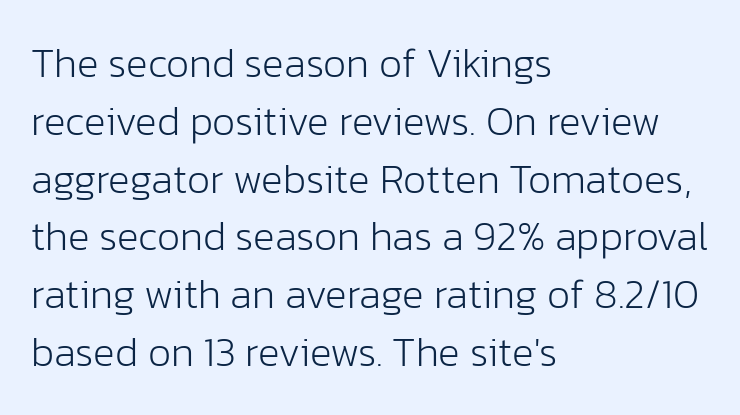
Q: Is the text bold? A: No.
Q: Is the text italic (slanted)? A: No, it is upright.
Q: Is the typeface a serif or a sans-serif typeface? A: Sans-serif.
Q: Is the text underlined? A: No.
Q: How is the paragraph aligned? A: Left-aligned.
Q: Is the spacing between letters normal or unusually wide? A: Normal.
Q: Is the spacing between lines tight, normal or loose? A: Normal.
Q: Width (condensed, normal, or wide)? A: Normal.
Q: Stroke contrast? A: Low.
Q: x-height? A: Medium.
Q: Monospaced? A: No.
